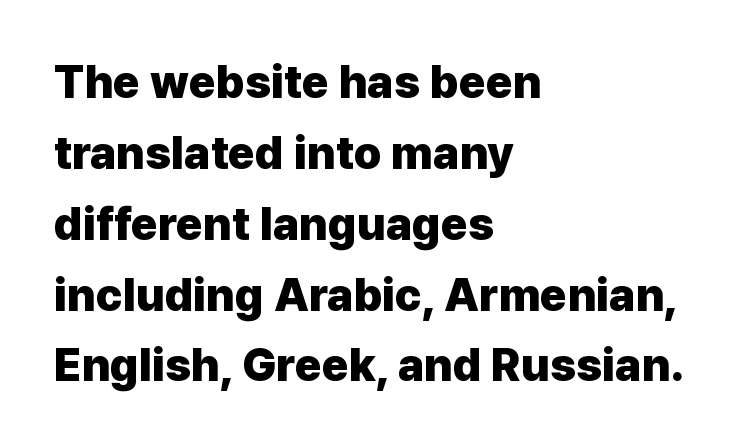
The image shows 46 px heavy sans-serif type, upright; set left-aligned, normal line spacing (1.54x), normal letter spacing, not underlined; low stroke contrast and a medium x-height.
